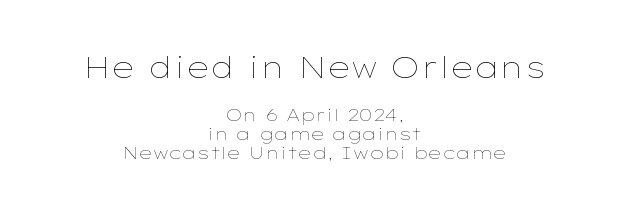
{"italic": "no", "bold": "no", "weight": "thin", "width": "wide", "stroke_contrast": "low", "x_height": "medium", "monospaced": "no", "underline": "no", "align": "center", "line_spacing": "tight", "line_spacing_ratio": 1.11, "letter_spacing": "normal", "letter_spacing_em": 0.0, "larger_block": "first", "size_ratio": 1.71, "glyph_px": 29}
